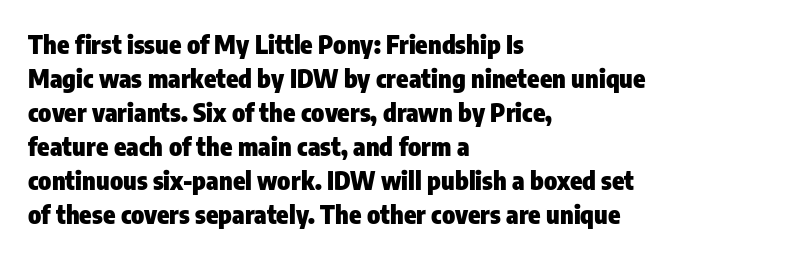
{"italic": "no", "bold": "yes", "underline": "no", "align": "left", "line_spacing": "normal", "line_spacing_ratio": 1.36, "letter_spacing": "normal", "letter_spacing_em": 0.0, "glyph_px": 25}
